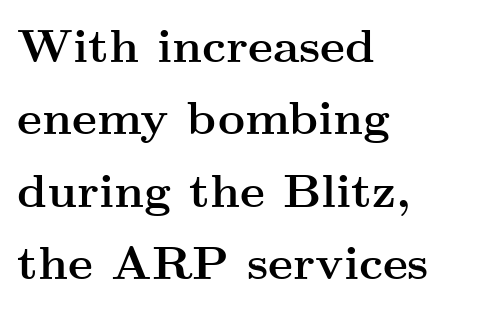
{"serif": "yes", "italic": "no", "bold": "yes", "weight": "semibold", "width": "wide", "stroke_contrast": "medium", "x_height": "small", "monospaced": "no", "underline": "no", "align": "left", "line_spacing": "normal", "line_spacing_ratio": 1.54, "letter_spacing": "normal", "letter_spacing_em": 0.0, "glyph_px": 47}
